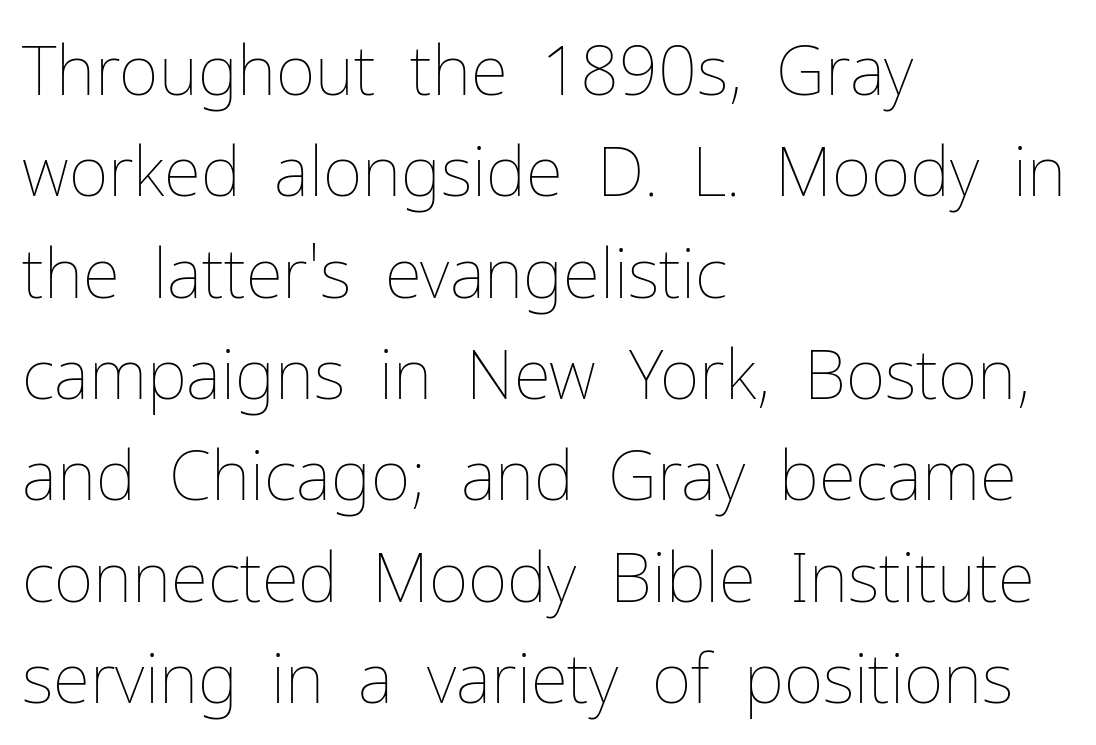
Q: Is the text bold? A: No.
Q: Is the text italic (slanted)? A: No, it is upright.
Q: Is the text underlined? A: No.
Q: How is the paragraph aligned? A: Left-aligned.
Q: Is the spacing between letters normal or unusually wide? A: Normal.
Q: Is the spacing between lines tight, normal or loose? A: Normal.
Q: Width (condensed, normal, or wide)? A: Normal.
Q: Stroke contrast? A: Low.
Q: x-height? A: Medium.
Q: Monospaced? A: No.
